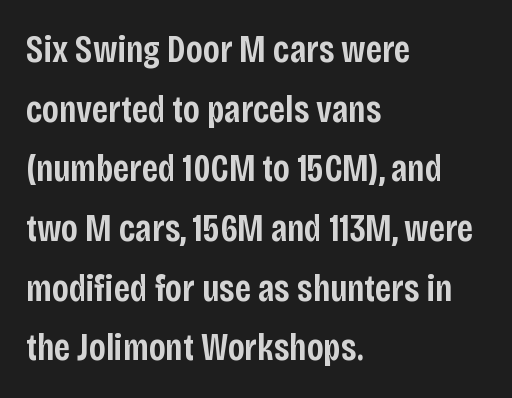
Q: Is the text bold? A: Semi-bold.
Q: Is the text italic (slanted)? A: No, it is upright.
Q: Is the typeface a serif or a sans-serif typeface? A: Sans-serif.
Q: Is the text underlined? A: No.
Q: How is the paragraph aligned? A: Left-aligned.
Q: Is the spacing between letters normal or unusually wide? A: Normal.
Q: Is the spacing between lines tight, normal or loose? A: Normal.
Q: Width (condensed, normal, or wide)? A: Condensed.
Q: Stroke contrast? A: Low.
Q: x-height? A: Large.
Q: Monospaced? A: No.
